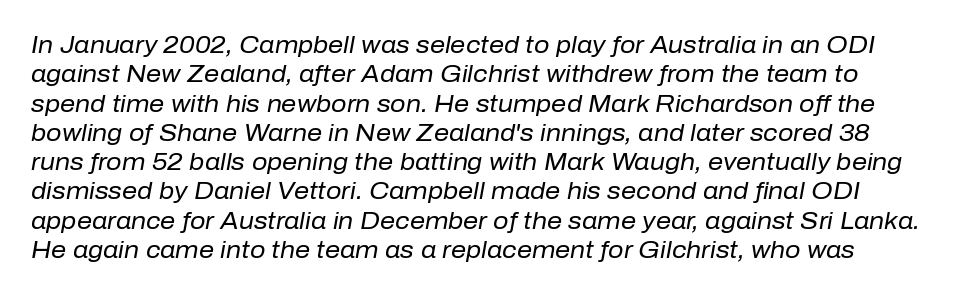
Q: Is the text bold? A: No.
Q: Is the text italic (slanted)? A: Yes, it leans right by about 10 degrees.
Q: Is the text underlined? A: No.
Q: Is the spacing between letters normal or unusually wide? A: Normal.
